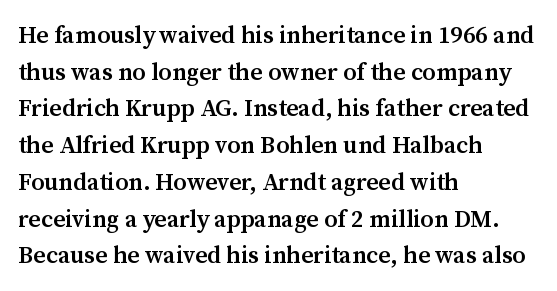
Q: Is the text bold? A: Semi-bold.
Q: Is the text italic (slanted)? A: No, it is upright.
Q: Is the text underlined? A: No.
Q: How is the paragraph aligned? A: Left-aligned.
Q: Is the spacing between letters normal or unusually wide? A: Normal.
Q: Is the spacing between lines tight, normal or loose? A: Normal.
